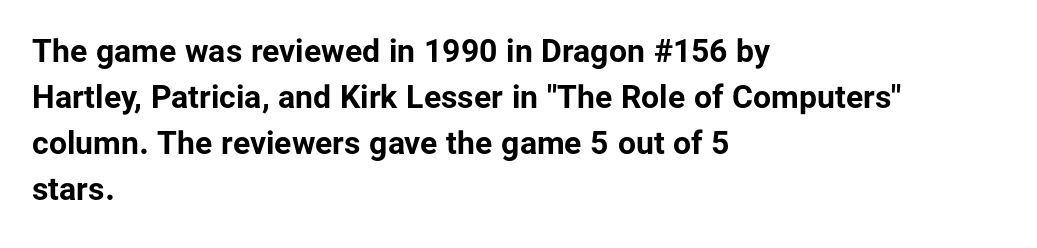
Q: Is the text bold? A: Yes.
Q: Is the text italic (slanted)? A: No, it is upright.
Q: Is the typeface a serif or a sans-serif typeface? A: Sans-serif.
Q: Is the text underlined? A: No.
Q: How is the paragraph aligned? A: Left-aligned.
Q: Is the spacing between letters normal or unusually wide? A: Normal.
Q: Is the spacing between lines tight, normal or loose? A: Normal.
Q: Width (condensed, normal, or wide)? A: Normal.
Q: Stroke contrast? A: Low.
Q: x-height? A: Medium.
Q: Monospaced? A: No.
